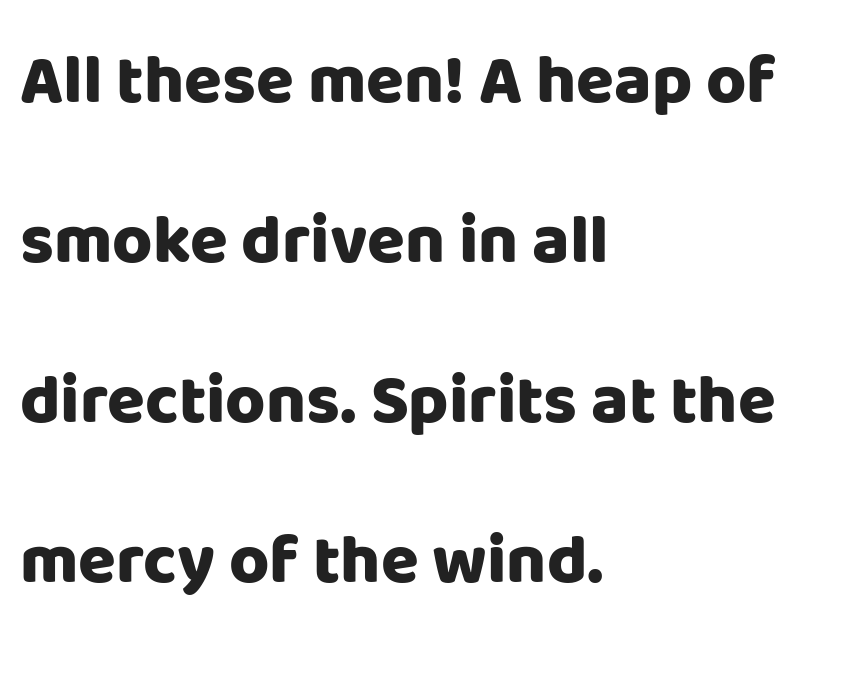
The image shows 69 px heavy sans-serif type, upright; set left-aligned, loose line spacing (2.32x), normal letter spacing, not underlined; low stroke contrast and a large x-height.
